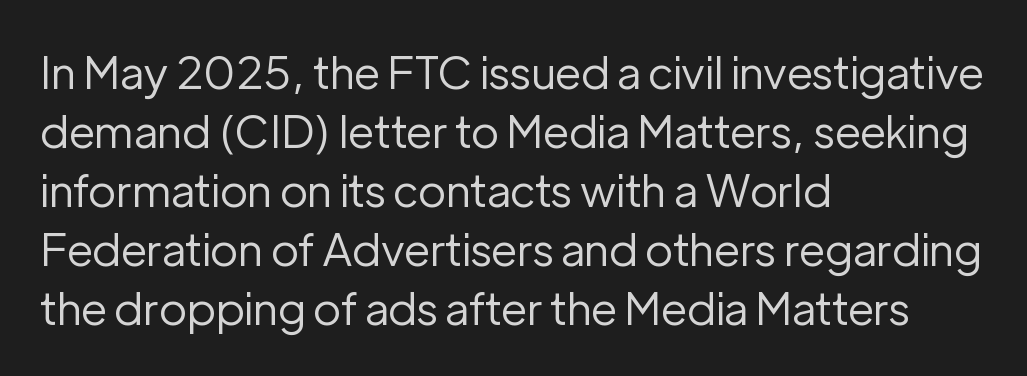
Q: Is the text bold? A: No.
Q: Is the text italic (slanted)? A: No, it is upright.
Q: Is the typeface a serif or a sans-serif typeface? A: Sans-serif.
Q: Is the text underlined? A: No.
Q: How is the paragraph aligned? A: Left-aligned.
Q: Is the spacing between letters normal or unusually wide? A: Normal.
Q: Is the spacing between lines tight, normal or loose? A: Normal.
Q: Width (condensed, normal, or wide)? A: Normal.
Q: Stroke contrast? A: Low.
Q: x-height? A: Medium.
Q: Monospaced? A: No.
